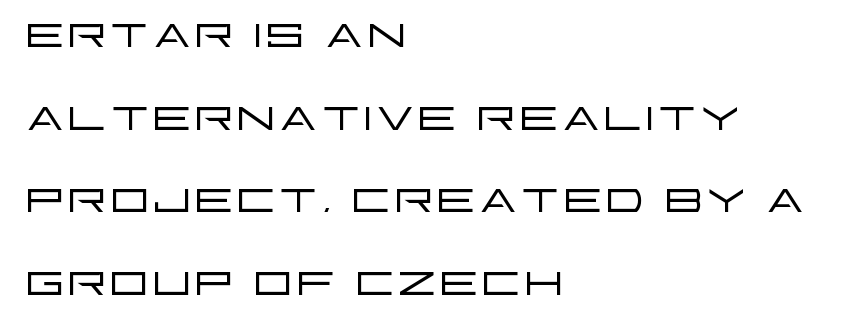
The passage shown stacks its lines at a standard gap. A typesetter would call this zero additional tracking. Weight: in the light-to-regular range. Serifs: no, the terminals of the letterforms are clean. Casual observation: everything's shoved over to the left. Anything drawn beneath the words? Only blank space.
